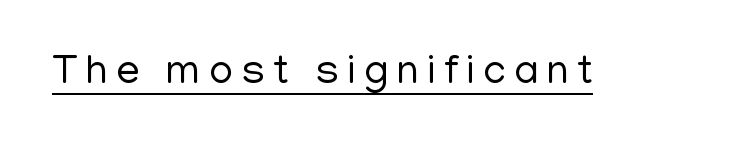
The image shows 42 px regular-weight sans-serif type, upright; set underlined; low stroke contrast and a medium x-height.
